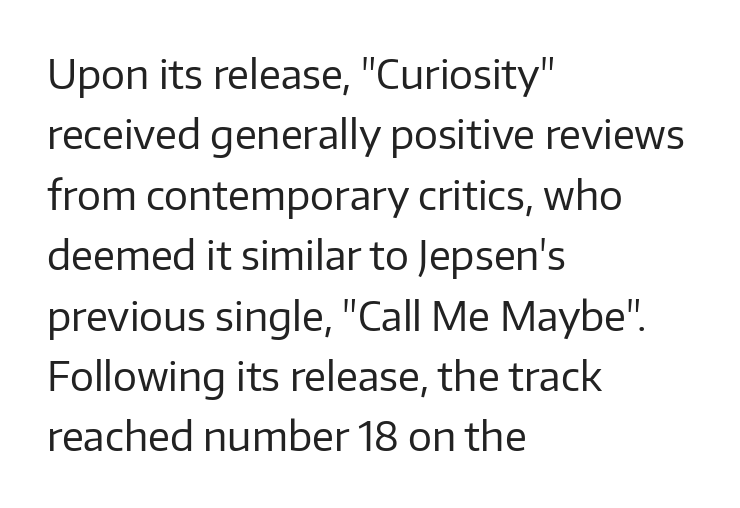
The image shows 40 px regular-weight sans-serif type, upright; set left-aligned, normal line spacing (1.51x), normal letter spacing, not underlined; low stroke contrast and a medium x-height.
